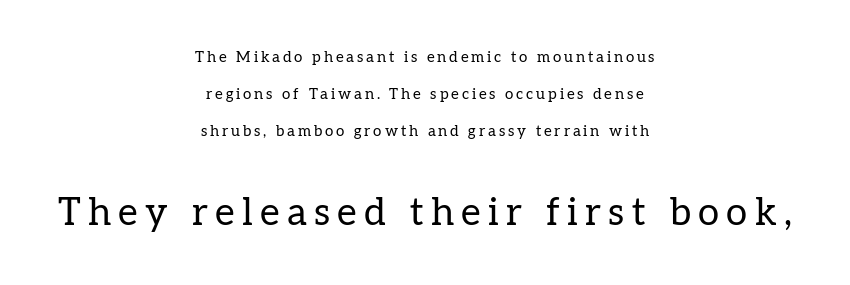
{"serif": "yes", "italic": "no", "bold": "no", "weight": "regular", "width": "normal", "stroke_contrast": "low", "x_height": "medium", "monospaced": "no", "underline": "no", "align": "center", "line_spacing": "loose", "line_spacing_ratio": 2.48, "larger_block": "second", "size_ratio": 2.53, "glyph_px": 38}
